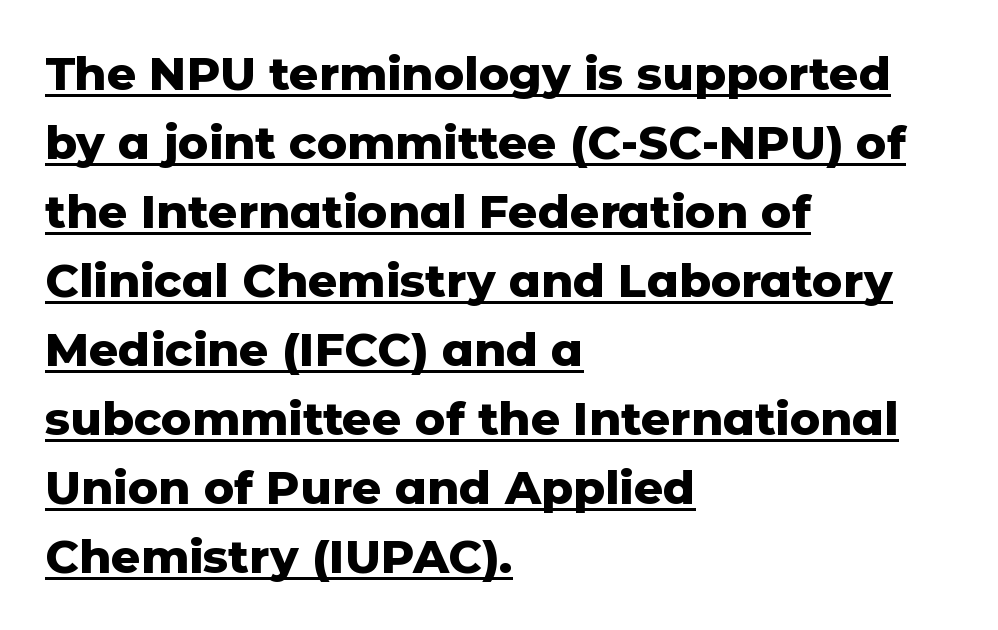
The image shows 46 px heavy sans-serif type, upright; set left-aligned, normal line spacing (1.5x), normal letter spacing, underlined; low stroke contrast and a medium x-height.
